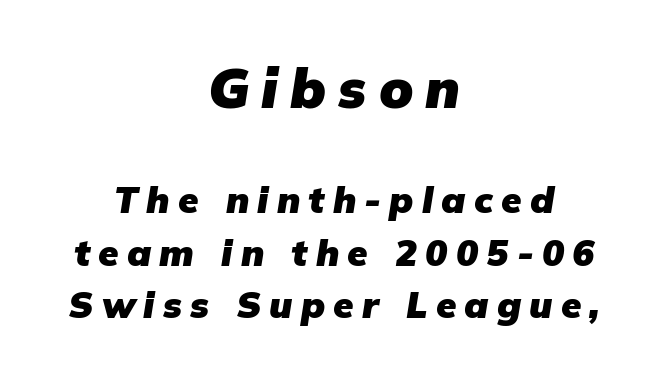
The leading is moderate, giving the passage an even texture. The designer gave the opening block more size than the closing block. Beneath every word, the page is bare. A full-strength bold gives these letters their thick strokes.
